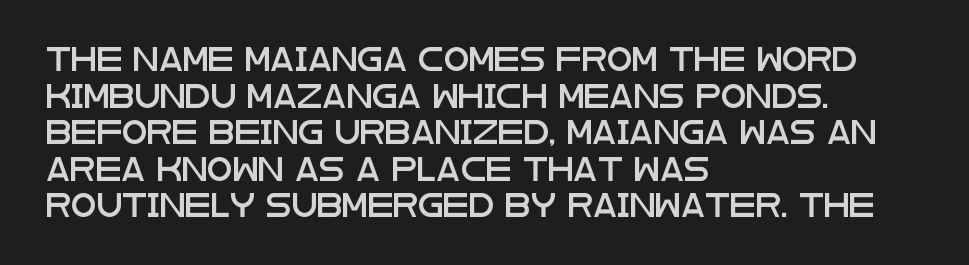
Rendered with straight, roman letterforms. Notice how the passage keeps a crisp vertical edge on the left only. A typesetter would call this leading conventional body-copy spacing. Is the letter spacing exaggerated? No — it looks like the ordinary default.
